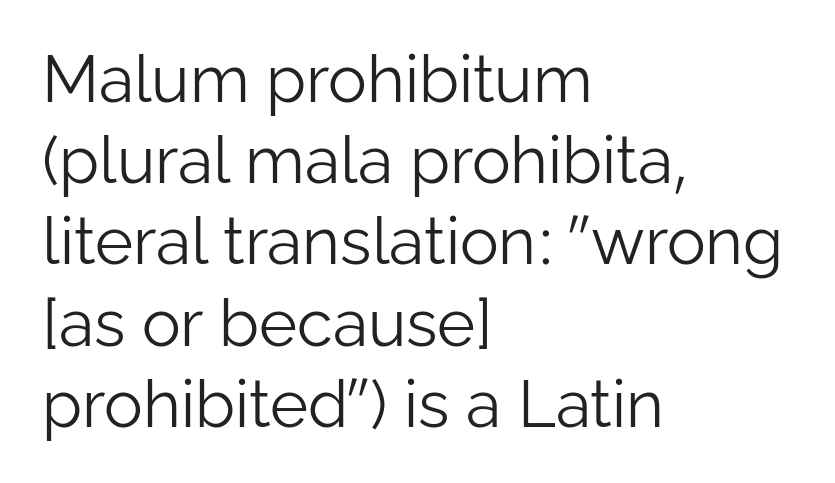
Do the characters align in a grid? No, the font is proportional. Between one letter and the next there's only the usual sliver of space. If you drew a line through each stem, it would be perfectly vertical. Compared with a centered layout, this one pins lines to the left instead. The leading is moderate, giving the passage an even texture.
